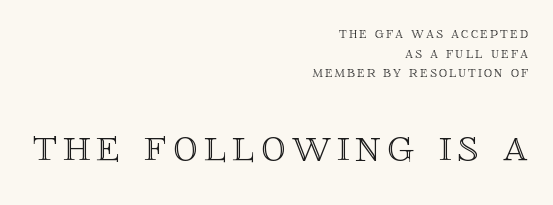
The composition opens small and finishes big. This sample has the flowing, uneven cadence of proportional lettering. The passage shown is not underscored anywhere. The compositor pushed each line to the right boundary. Posture: upright roman.
